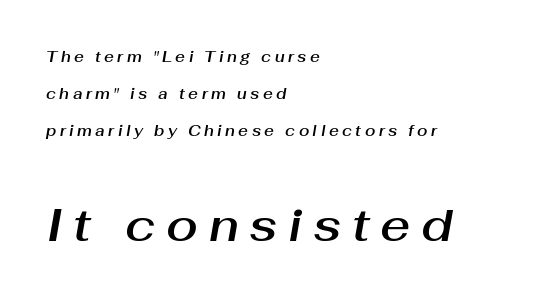
Q: Is the text italic (slanted)? A: Yes, it leans right by about 10 degrees.
Q: Is the text underlined? A: No.
Q: How is the paragraph aligned? A: Left-aligned.
Q: Is the spacing between letters normal or unusually wide? A: Unusually wide.
Q: Is the spacing between lines tight, normal or loose? A: Loose.
Q: Which block of text is set in a larger size, the first (top) or the second (bottom)? A: The second (bottom) one.
Q: Width (condensed, normal, or wide)? A: Normal.
Q: Stroke contrast? A: Medium.
Q: x-height? A: Medium.
Q: Monospaced? A: No.
